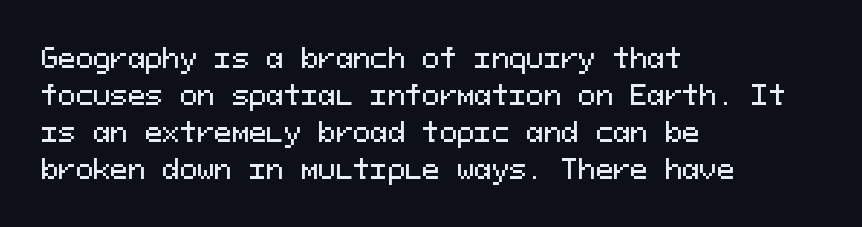
Inter-character spacing is left at the font's built-in metrics. Bare-footed words on every line. Every stem runs plumb, perpendicular to the baseline. Line spacing here is normal. Every row of glyphs begins at an identical x-position on the left.
